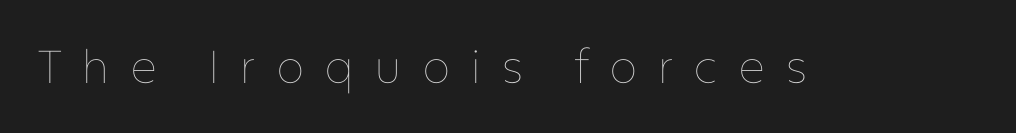
Q: Is the text bold? A: No.
Q: Is the text italic (slanted)? A: No, it is upright.
Q: Is the text underlined? A: No.
Q: Is the spacing between letters normal or unusually wide? A: Unusually wide.
Q: Width (condensed, normal, or wide)? A: Normal.
Q: Stroke contrast? A: Low.
Q: x-height? A: Medium.
Q: Monospaced? A: No.
